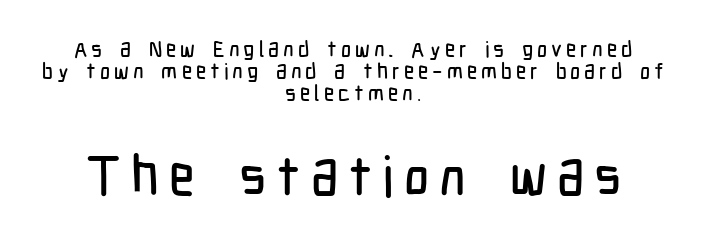
Casual observation: everything's sitting right in the middle. The space between consecutive lines is stingy. A clean baseline with only descenders dipping below it. This is sans-serif lettering, the kind often seen on screens and signage.
